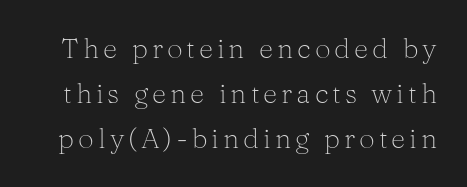
The image shows 28 px light serif type, upright; set normal line spacing (1.61x), not underlined; medium stroke contrast and a medium x-height.
